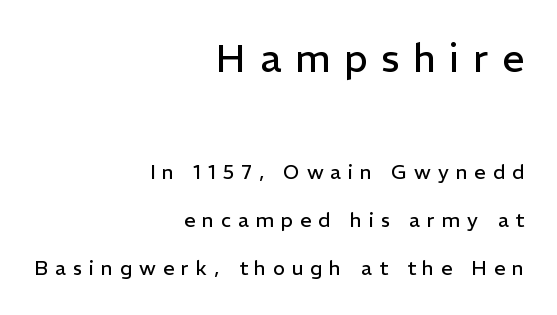
Q: Is the text bold? A: No.
Q: Is the text italic (slanted)? A: No, it is upright.
Q: Is the typeface a serif or a sans-serif typeface? A: Sans-serif.
Q: Is the text underlined? A: No.
Q: How is the paragraph aligned? A: Right-aligned.
Q: Is the spacing between letters normal or unusually wide? A: Unusually wide.
Q: Is the spacing between lines tight, normal or loose? A: Loose.
Q: Which block of text is set in a larger size, the first (top) or the second (bottom)? A: The first (top) one.
Q: Width (condensed, normal, or wide)? A: Normal.
Q: Stroke contrast? A: Low.
Q: x-height? A: Medium.
Q: Monospaced? A: No.
